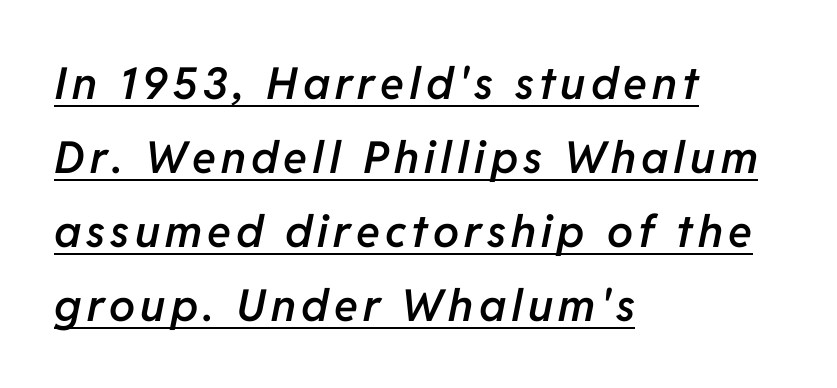
The image shows 44 px semibold type, italic (leaning right); set left-aligned, normal line spacing (1.68x), underlined; low stroke contrast and a medium x-height.
